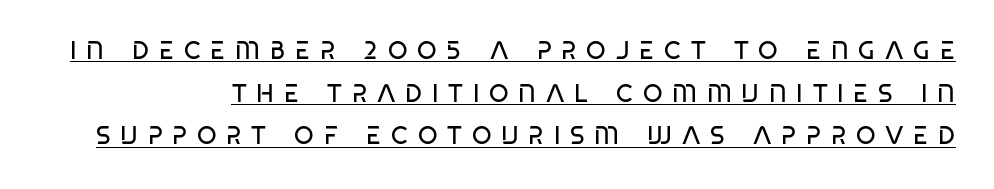
Q: Is the text bold? A: No.
Q: Is the text italic (slanted)? A: No, it is upright.
Q: Is the text underlined? A: Yes.
Q: Is the spacing between letters normal or unusually wide? A: Unusually wide.
